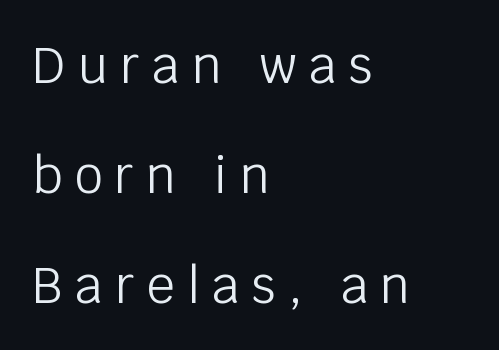
The image shows 50 px light sans-serif type, upright; set left-aligned, loose line spacing (2.2x), unusually wide letter spacing (+0.24 em), not underlined; low stroke contrast and a large x-height.
